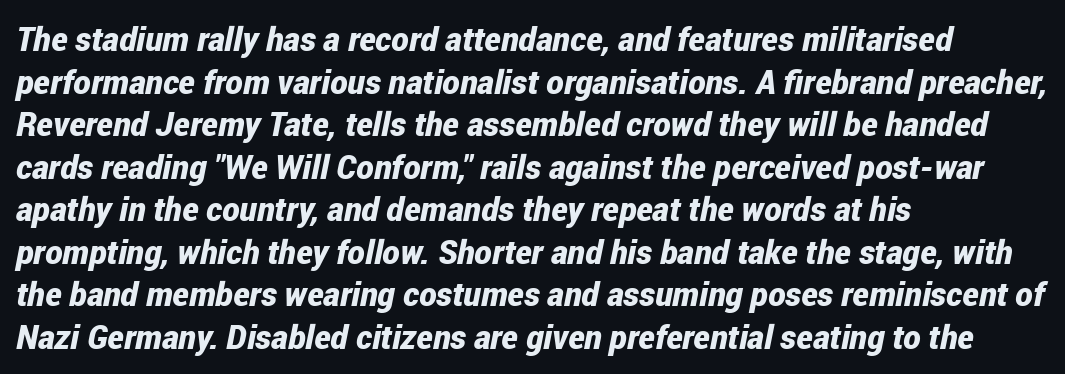
The image shows 33 px bold, condensed type, italic (leaning right); set left-aligned, normal line spacing (1.29x), normal letter spacing, not underlined; low stroke contrast and a medium x-height.
